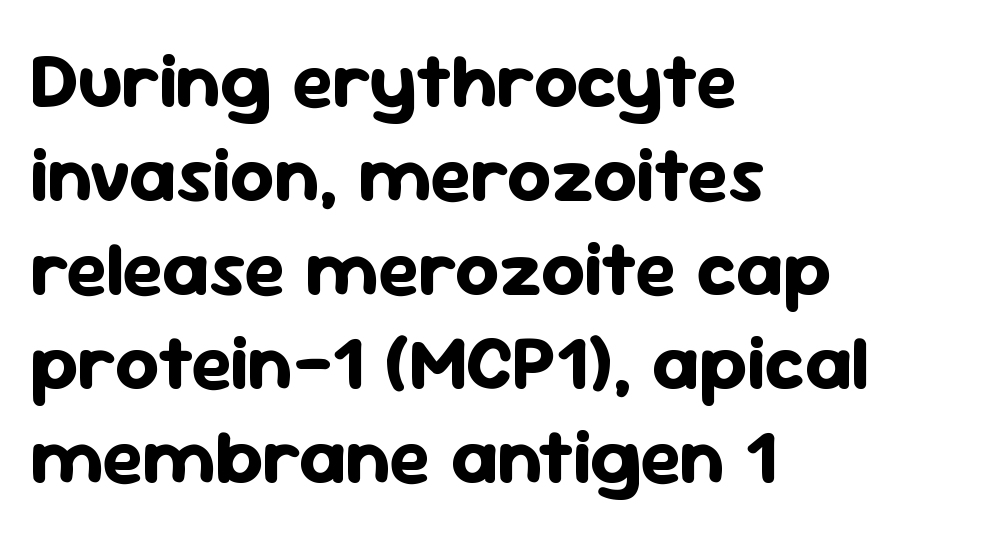
{"serif": "no", "italic": "no", "bold": "yes", "weight": "bold", "width": "normal", "stroke_contrast": "low", "x_height": "medium", "monospaced": "no", "underline": "no", "align": "left", "line_spacing_ratio": 1.22, "letter_spacing": "normal", "letter_spacing_em": 0.0, "glyph_px": 77}
